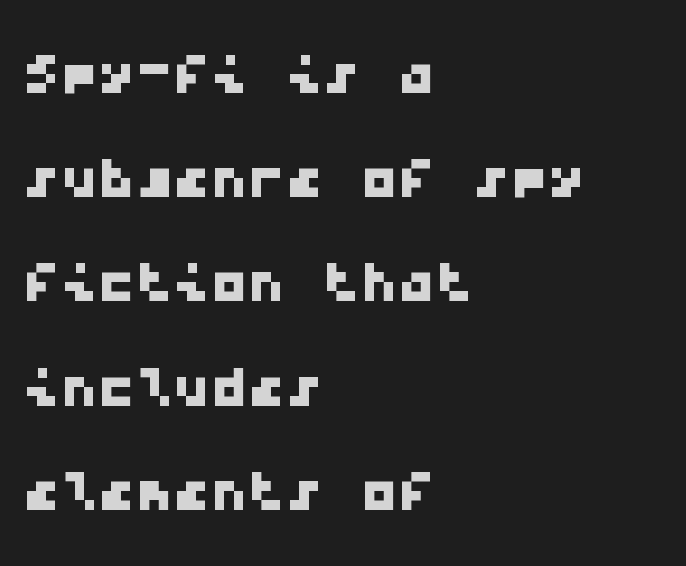
The image shows 75 px wide sans-serif type, monospaced; set left-aligned, normal line spacing (1.39x), normal letter spacing, not underlined; low stroke contrast and a medium x-height.
